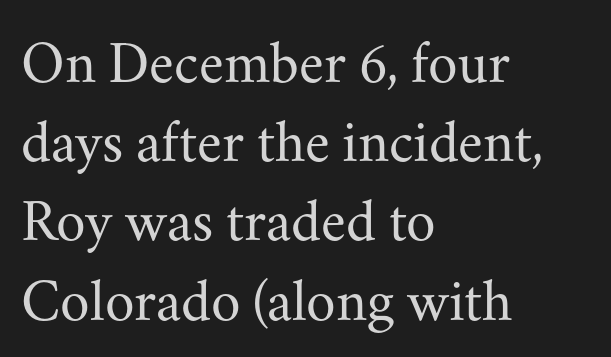
Q: Is the text bold? A: No.
Q: Is the text italic (slanted)? A: No, it is upright.
Q: Is the typeface a serif or a sans-serif typeface? A: Serif.
Q: Is the text underlined? A: No.
Q: How is the paragraph aligned? A: Left-aligned.
Q: Is the spacing between letters normal or unusually wide? A: Normal.
Q: Is the spacing between lines tight, normal or loose? A: Normal.
Q: Width (condensed, normal, or wide)? A: Normal.
Q: Stroke contrast? A: Medium.
Q: x-height? A: Small.
Q: Monospaced? A: No.
